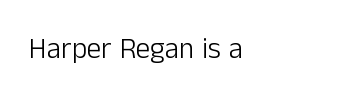
Type without underlining. Are there feet on the stems? There aren't — it's a sans. Spacing verdict: proportional, widths tailored to each character. The letterforms sit shoulder to shoulder at normal distance. The specimen reads as upright at a glance. The strokes carry an ordinary text weight at most.
